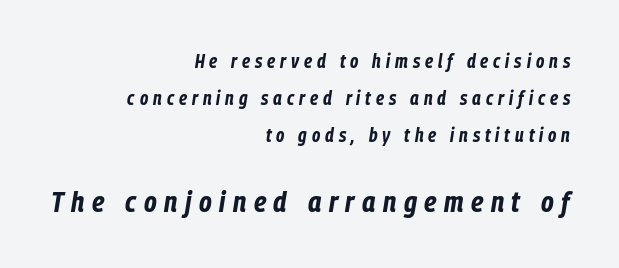
The image shows 29 px bold, condensed type, italic (leaning right); set right-aligned, loose line spacing (1.94x), unusually wide letter spacing (+0.26 em), not underlined; the second (bottom) block is 1.53x larger; low stroke contrast and a medium x-height.
